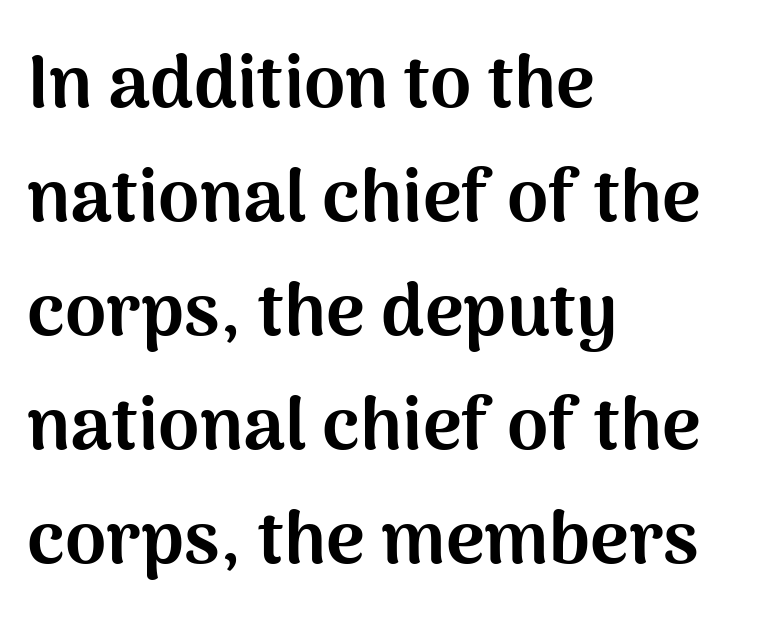
The image shows 74 px bold sans-serif type, upright; set left-aligned, normal line spacing (1.54x), normal letter spacing, not underlined; medium stroke contrast and a medium x-height.
